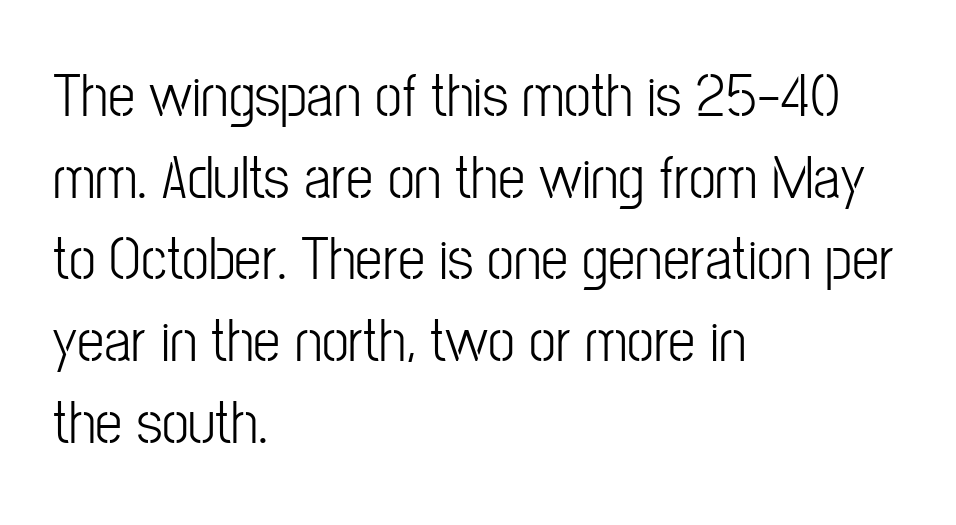
Summary of vertical rhythm: regular, with standard interline spacing. This is roman type, the default non-slanted kind. A quiet, ordinary-to-light weight characterises the typeface. Are there feet on the stems? There aren't — it's a sans. Students, note that the glyphs here touch the page at normal intervals. The text block is weighted toward the left margin, trailing off unevenly rightward.
